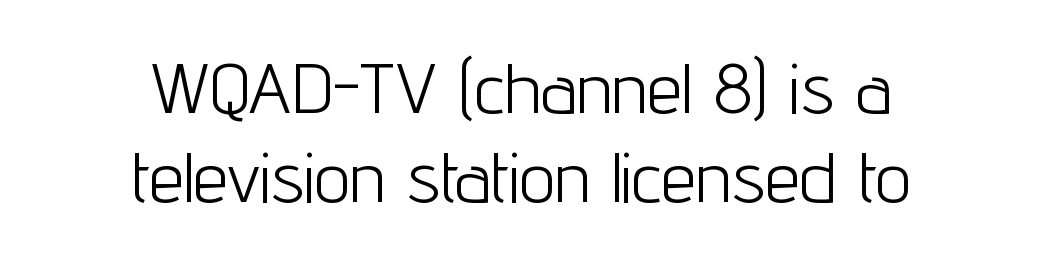
Compared with typical paragraphs, the rows here are spaced about the same. Weight class: somewhere from thin through regular. The glyphs are unaccompanied by any horizontal stroke below them. These lines stack symmetrically, like a column narrowing and widening about its center. If you drew a line through each stem, it would be perfectly vertical.
